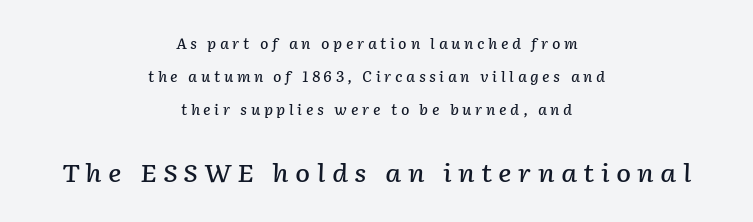
A bare baseline throughout the passage. Is the type bold? Partly — it's a semibold, heavier than regular but not fully bold. Top chunk: small. Bottom chunk: large. The passage is arranged like a title page — every line centered.
